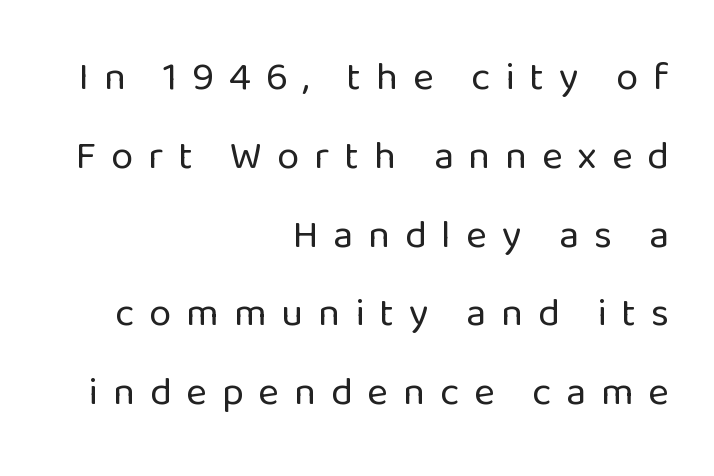
{"serif": "no", "italic": "no", "bold": "no", "weight": "regular", "width": "normal", "stroke_contrast": "low", "x_height": "medium", "monospaced": "no", "underline": "no", "align": "right", "line_spacing": "loose", "line_spacing_ratio": 1.97, "letter_spacing": "wide", "letter_spacing_em": 0.37, "glyph_px": 40}
